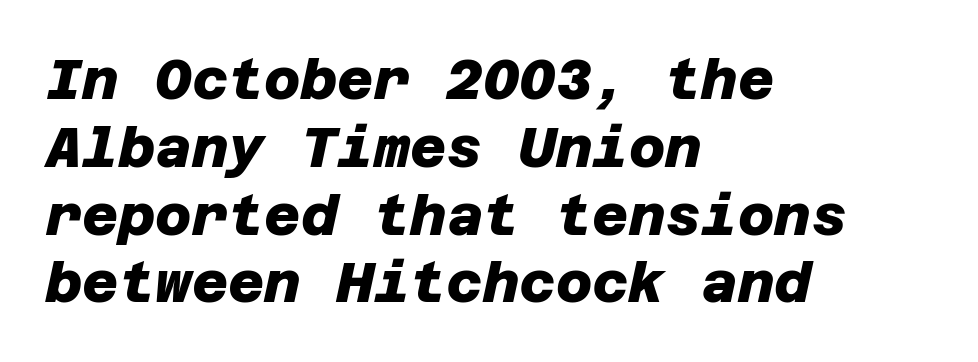
The image shows 56 px heavy sans-serif type; set left-aligned, line spacing 1.21x, normal letter spacing, not underlined; low stroke contrast and a large x-height.
